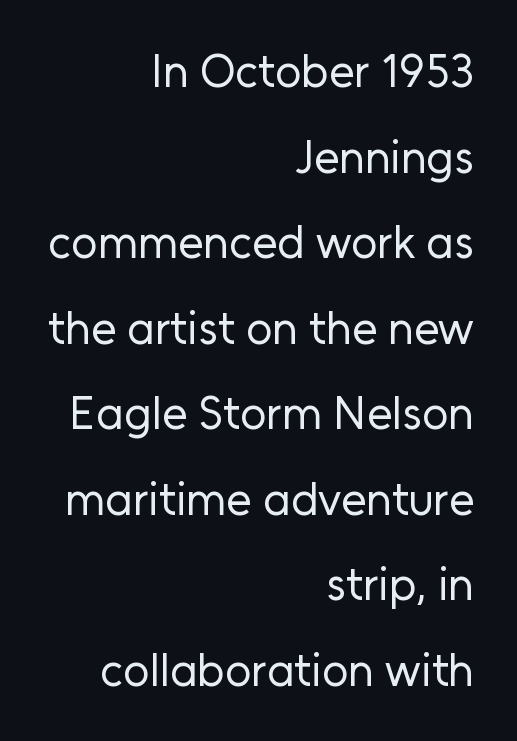
{"serif": "no", "italic": "no", "bold": "no", "weight": "regular", "width": "normal", "stroke_contrast": "low", "x_height": "medium", "monospaced": "no", "underline": "no", "align": "right", "line_spacing_ratio": 1.86, "letter_spacing": "normal", "letter_spacing_em": 0.0, "glyph_px": 46}
